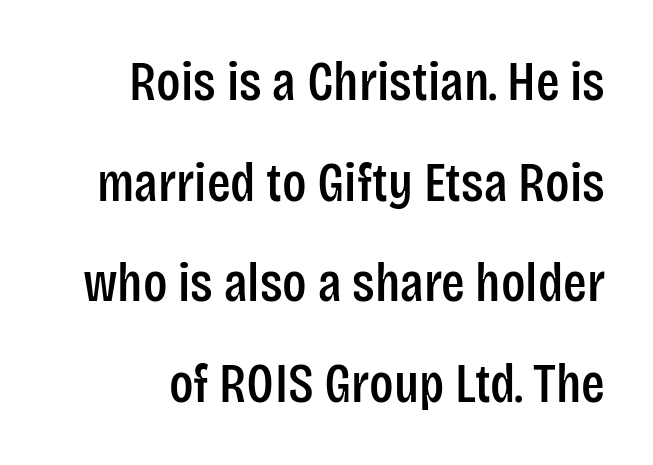
{"serif": "no", "italic": "no", "width": "condensed", "stroke_contrast": "low", "x_height": "large", "monospaced": "no", "underline": "no", "line_spacing_ratio": 1.83, "letter_spacing": "normal", "letter_spacing_em": 0.0, "glyph_px": 55}
